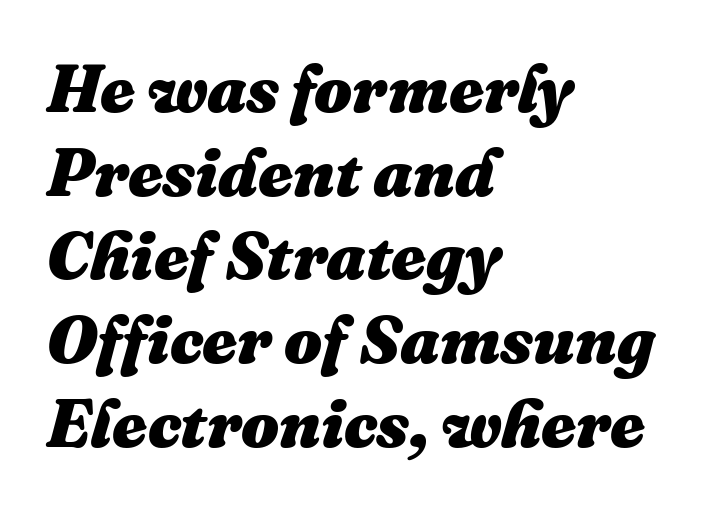
The image shows 67 px heavy type, italic (leaning right); set left-aligned, normal line spacing (1.25x), normal letter spacing, not underlined; medium stroke contrast and a medium x-height.
